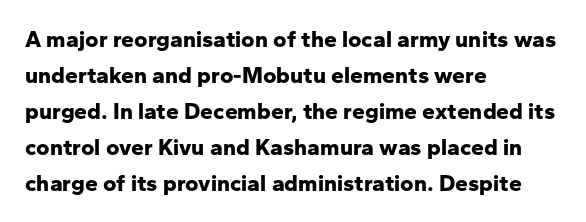
{"italic": "no", "bold": "yes", "underline": "no", "align": "left", "line_spacing": "normal", "line_spacing_ratio": 1.56, "letter_spacing": "normal", "letter_spacing_em": 0.0, "glyph_px": 23}
